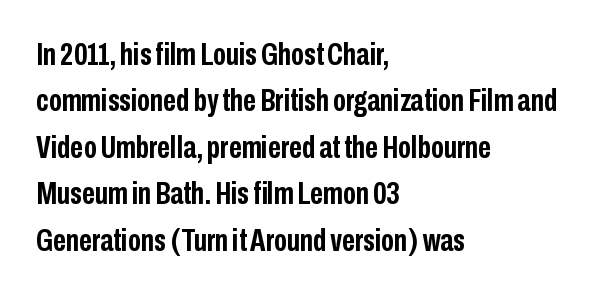
{"serif": "no", "italic": "no", "bold": "yes", "weight": "semibold", "width": "condensed", "stroke_contrast": "low", "x_height": "medium", "monospaced": "no", "underline": "no", "align": "left", "line_spacing": "normal", "line_spacing_ratio": 1.45, "letter_spacing": "normal", "letter_spacing_em": 0.0, "glyph_px": 32}
